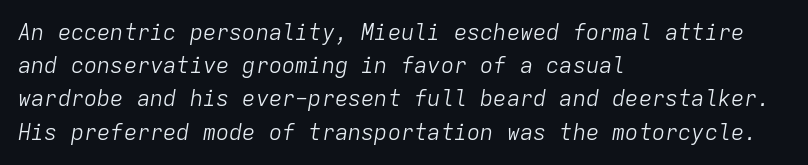
The strokes are not fattened; the text isn't bold. Just letters on the line, the space beneath them empty. Horizontal bands of white between lines are of average thickness. Reading down the block, your eye returns to a fixed left position each line. Look at the tracking — it's just the regular setting, nothing added. Rendered with sloped, italic letterforms.
